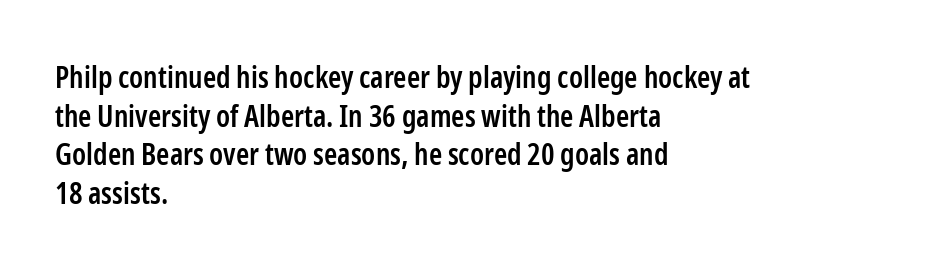
{"serif": "no", "italic": "no", "bold": "semi", "weight": "semibold", "width": "condensed", "stroke_contrast": "low", "x_height": "medium", "monospaced": "no", "underline": "no", "align": "left", "line_spacing": "normal", "line_spacing_ratio": 1.29, "letter_spacing": "normal", "letter_spacing_em": 0.0, "glyph_px": 30}
